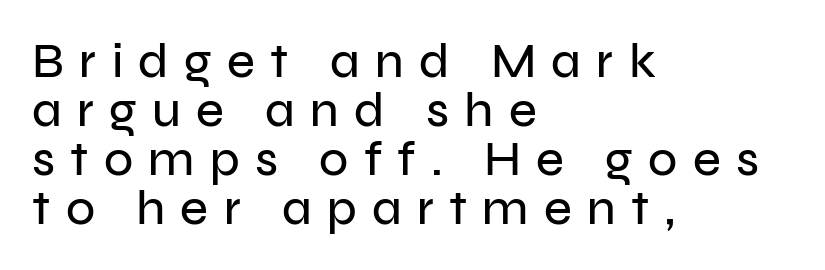
Q: Is the text italic (slanted)? A: No, it is upright.
Q: Is the typeface a serif or a sans-serif typeface? A: Sans-serif.
Q: Is the text underlined? A: No.
Q: How is the paragraph aligned? A: Left-aligned.
Q: Is the spacing between letters normal or unusually wide? A: Unusually wide.
Q: Is the spacing between lines tight, normal or loose? A: Tight.
Q: Width (condensed, normal, or wide)? A: Normal.
Q: Stroke contrast? A: Low.
Q: x-height? A: Medium.
Q: Monospaced? A: No.
